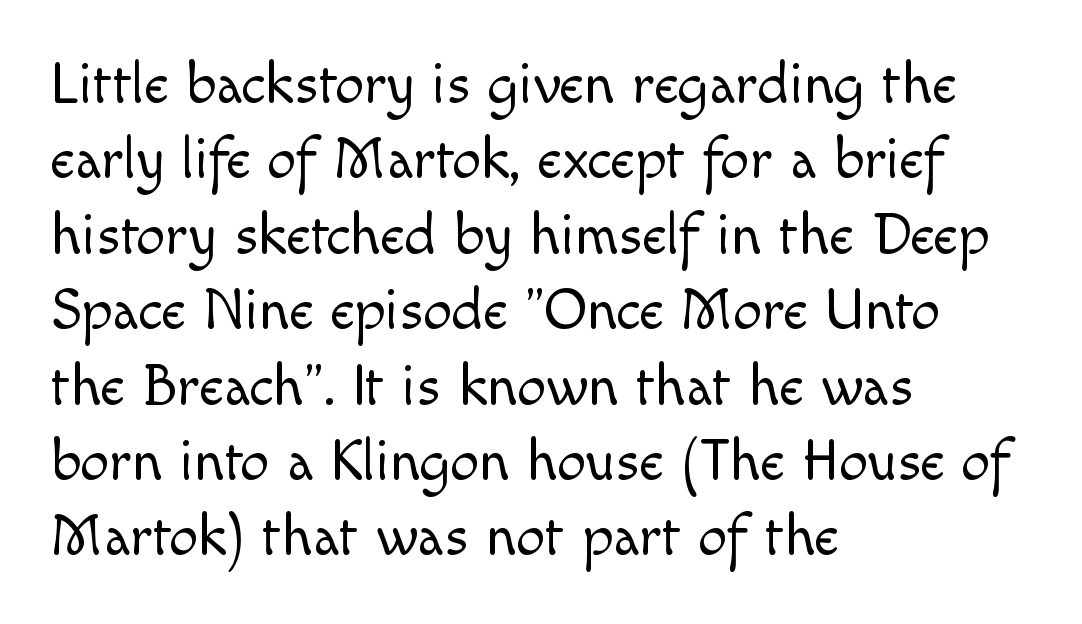
No word sits above an underline. A student would call this left alignment; a typographer would say flush left, rag right. One glance says typical: line gaps are just what's usual. The rendering keeps characters at their native spacing.
